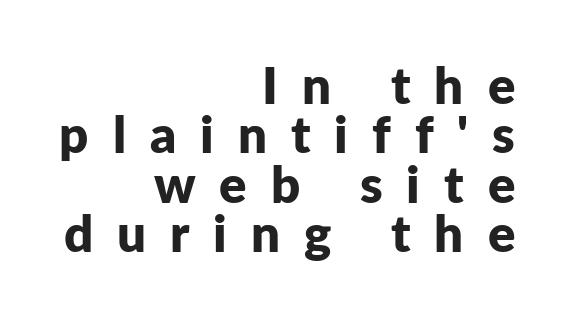
The rendering uses natural spacing where letterforms have individual widths. Between one letter and the next there's a generous, obvious gap. The rendering anchors every line to the right-hand side. The glyphs in this specimen are sans serif. Heavy, bold letterforms. These lines were composed using upright roman letters.
